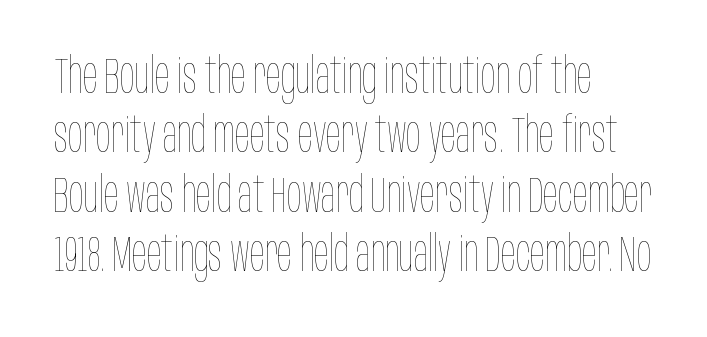
The image shows 49 px thin, condensed type, upright; set left-aligned, line spacing 1.21x, normal letter spacing, not underlined; low stroke contrast and a large x-height.
